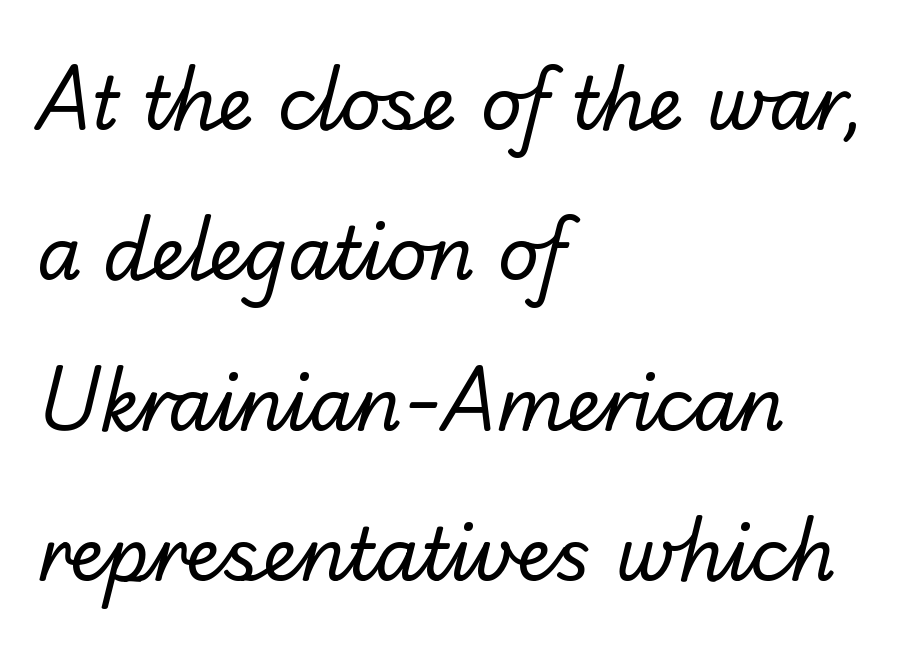
{"serif": "no", "bold": "no", "weight": "regular", "width": "normal", "stroke_contrast": "low", "x_height": "small", "monospaced": "no", "underline": "no", "align": "left", "line_spacing": "loose", "line_spacing_ratio": 2.09, "letter_spacing": "normal", "letter_spacing_em": 0.0, "glyph_px": 72}
